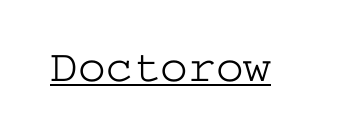
The image shows 46 px light, wide serif type, upright; set normal letter spacing, underlined; low stroke contrast and a medium x-height.
